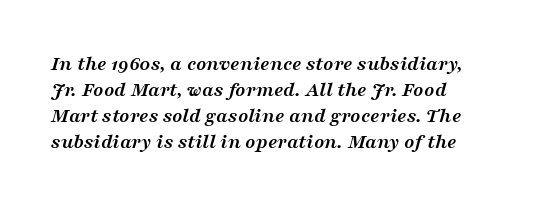
The image shows 21 px bold type, italic (leaning right); set line spacing 1.24x, normal letter spacing, not underlined.
